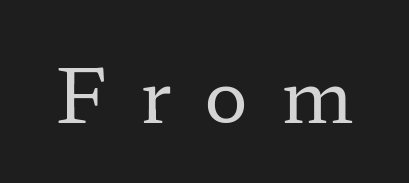
{"serif": "yes", "italic": "no", "bold": "no", "weight": "regular", "width": "wide", "stroke_contrast": "low", "x_height": "medium", "monospaced": "no", "underline": "no", "letter_spacing": "wide", "letter_spacing_em": 0.45, "glyph_px": 73}
